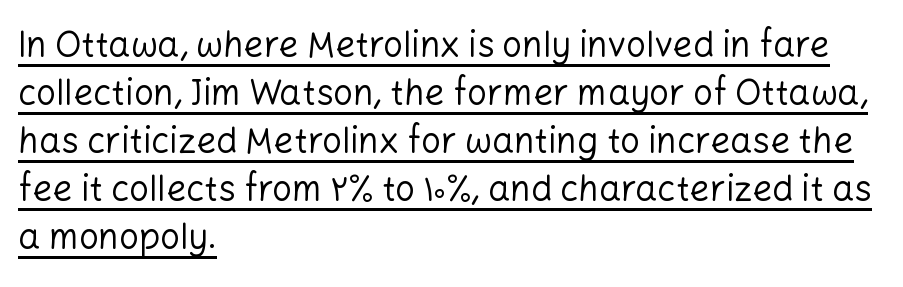
The rendered words wear a rule along their underside. Leading: standard. The letters look calm and open, with moderate or lighter stems. Italic: no, the glyphs are upright roman. Do the characters align in a grid? No, the font is proportional.
